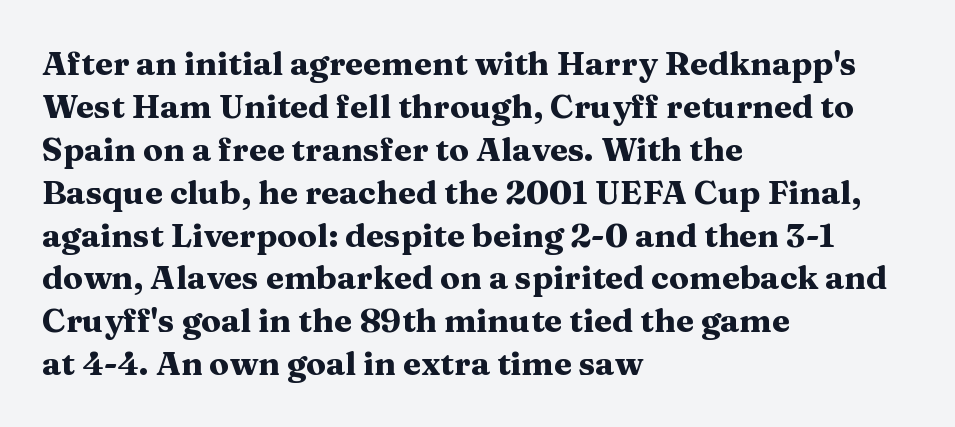
Q: Is the text bold? A: Yes.
Q: Is the text italic (slanted)? A: No, it is upright.
Q: Is the typeface a serif or a sans-serif typeface? A: Serif.
Q: Is the text underlined? A: No.
Q: How is the paragraph aligned? A: Left-aligned.
Q: Is the spacing between letters normal or unusually wide? A: Normal.
Q: Is the spacing between lines tight, normal or loose? A: Normal.
Q: Width (condensed, normal, or wide)? A: Wide.
Q: Stroke contrast? A: Medium.
Q: x-height? A: Medium.
Q: Monospaced? A: No.
